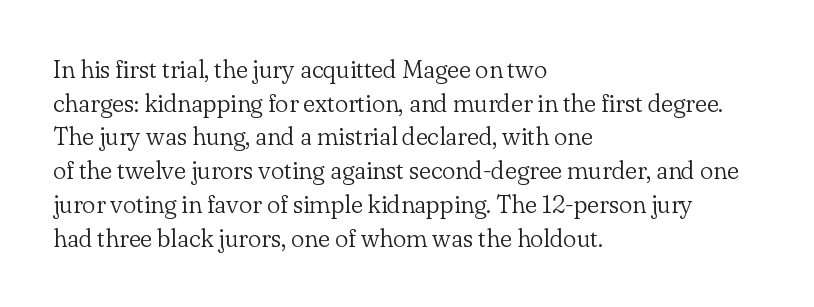
Q: Is the text bold? A: No.
Q: Is the text italic (slanted)? A: No, it is upright.
Q: Is the text underlined? A: No.
Q: How is the paragraph aligned? A: Left-aligned.
Q: Is the spacing between letters normal or unusually wide? A: Normal.
Q: Is the spacing between lines tight, normal or loose? A: Normal.
